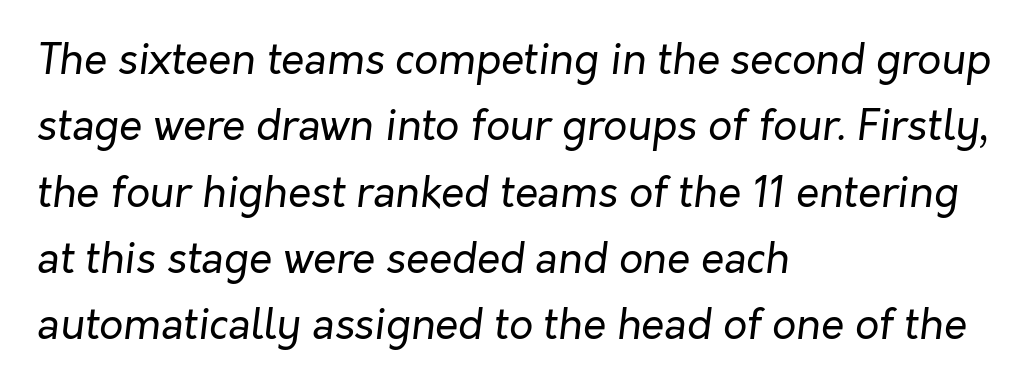
Q: Is the text bold? A: No.
Q: Is the text italic (slanted)? A: Yes, it leans right by about 7 degrees.
Q: Is the text underlined? A: No.
Q: How is the paragraph aligned? A: Left-aligned.
Q: Is the spacing between letters normal or unusually wide? A: Normal.
Q: Is the spacing between lines tight, normal or loose? A: Normal.
Q: Width (condensed, normal, or wide)? A: Normal.
Q: Stroke contrast? A: Low.
Q: x-height? A: Medium.
Q: Monospaced? A: No.
